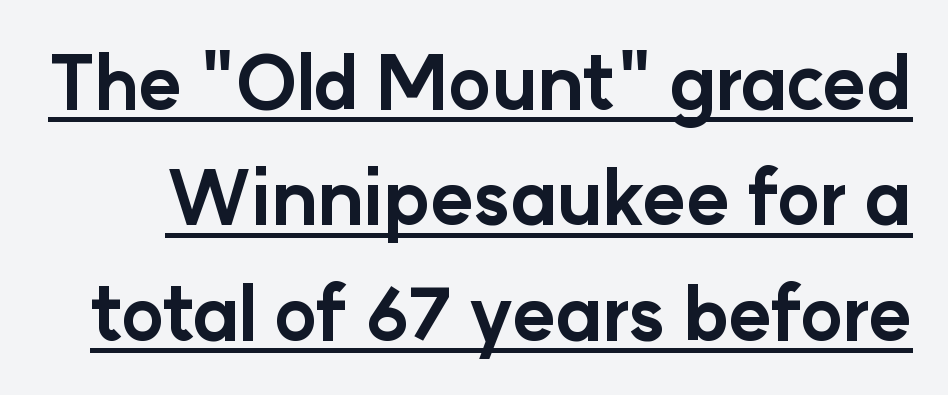
The image shows 73 px bold sans-serif type, upright; set normal line spacing (1.58x), normal letter spacing, underlined; low stroke contrast and a medium x-height.
